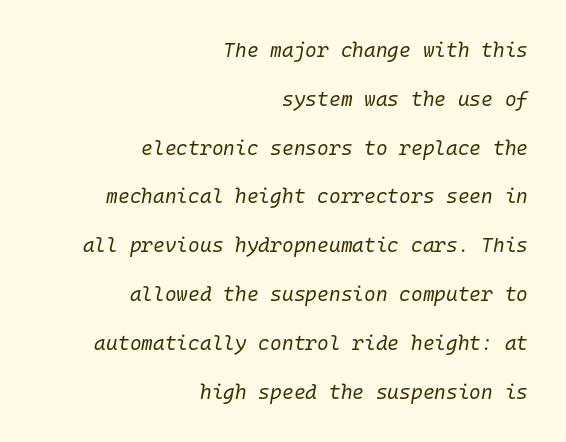
{"italic": "yes", "lean": "right", "slant_degrees": 10, "bold": "no", "underline": "no", "align": "right", "line_spacing": "loose", "line_spacing_ratio": 2.44, "letter_spacing": "normal", "letter_spacing_em": 0.0, "glyph_px": 20}
